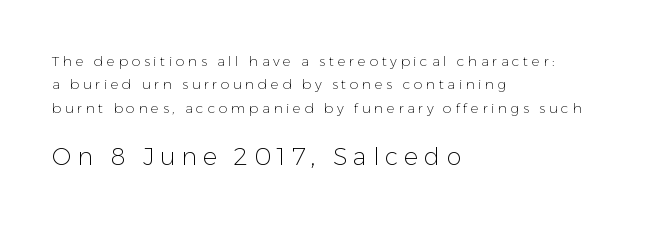
Q: Is the text bold? A: No.
Q: Is the text italic (slanted)? A: No, it is upright.
Q: Is the text underlined? A: No.
Q: How is the paragraph aligned? A: Left-aligned.
Q: Is the spacing between letters normal or unusually wide? A: Unusually wide.
Q: Is the spacing between lines tight, normal or loose? A: Normal.
Q: Which block of text is set in a larger size, the first (top) or the second (bottom)? A: The second (bottom) one.
